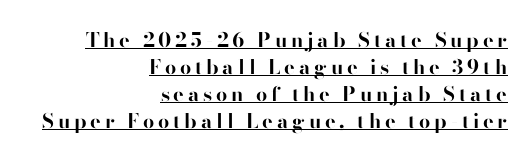
Look at the stroke-to-counter ratio: heavy, a bold. What decoration does the sample have? An underline. This is roman type, the default non-slanted kind. Leading: standard. The setting favours the right margin, as signatures and pull-quotes sometimes do.
